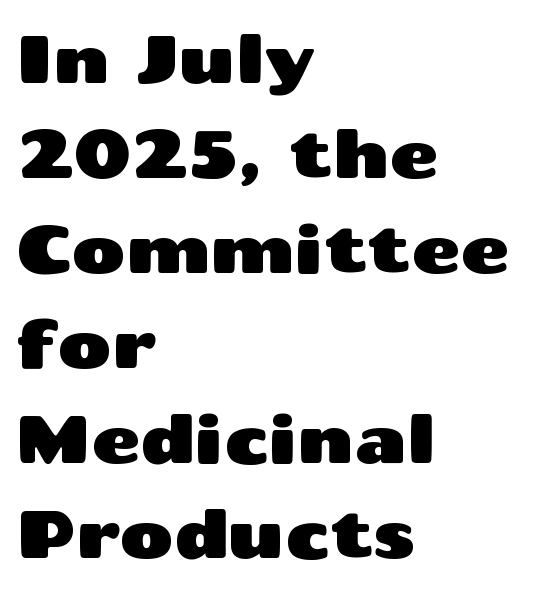
Is this a sans? Yes — the strokes have no serifs. Each letter keeps its own natural width here, so spacing adapts to shape. This sample keeps an unexceptional amount of space between lines. These lines stack with their left ends in a neat column.
